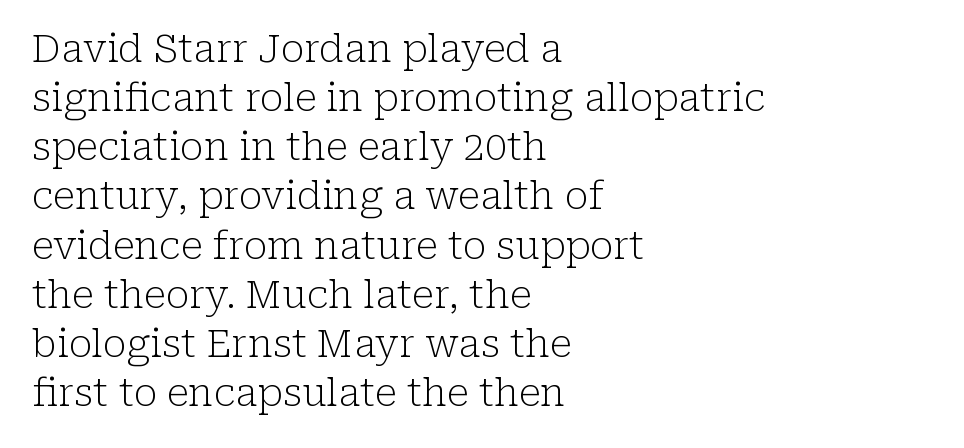
Q: Is the text bold? A: No.
Q: Is the text italic (slanted)? A: No, it is upright.
Q: Is the typeface a serif or a sans-serif typeface? A: Serif.
Q: Is the text underlined? A: No.
Q: How is the paragraph aligned? A: Left-aligned.
Q: Is the spacing between letters normal or unusually wide? A: Normal.
Q: Is the spacing between lines tight, normal or loose? A: Normal.
Q: Width (condensed, normal, or wide)? A: Normal.
Q: Stroke contrast? A: Low.
Q: x-height? A: Medium.
Q: Monospaced? A: No.
